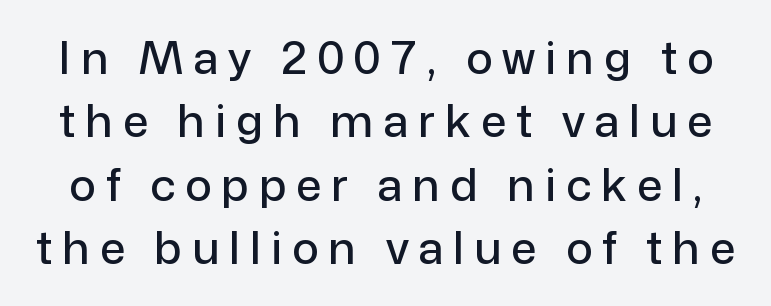
Q: Is the text italic (slanted)? A: No, it is upright.
Q: Is the typeface a serif or a sans-serif typeface? A: Sans-serif.
Q: Is the text underlined? A: No.
Q: Is the spacing between letters normal or unusually wide? A: Unusually wide.
Q: Is the spacing between lines tight, normal or loose? A: Normal.
Q: Width (condensed, normal, or wide)? A: Normal.
Q: Stroke contrast? A: Low.
Q: x-height? A: Medium.
Q: Monospaced? A: No.
